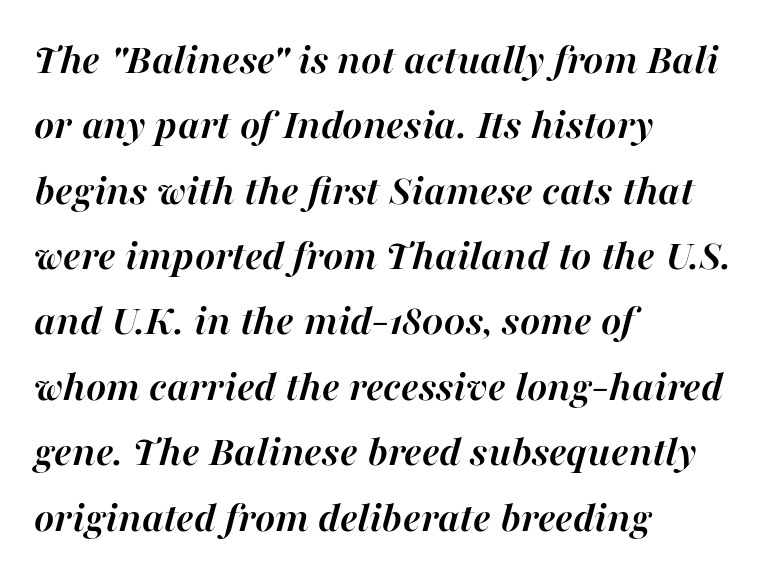
The image shows 43 px semibold type, italic (leaning right); set left-aligned, normal line spacing (1.52x), normal letter spacing, not underlined; high stroke contrast and a medium x-height.
